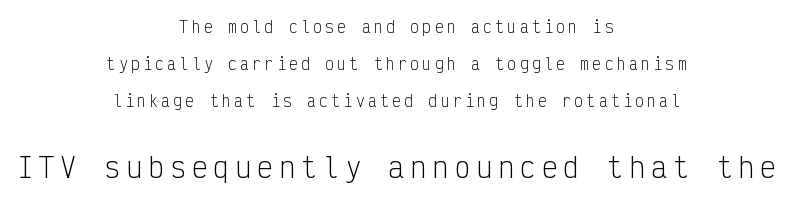
The image shows 27 px text type, upright; set centered, loose line spacing (2.46x), unusually wide letter spacing (+0.21 em), not underlined; the second (bottom) block is 1.8x larger.
